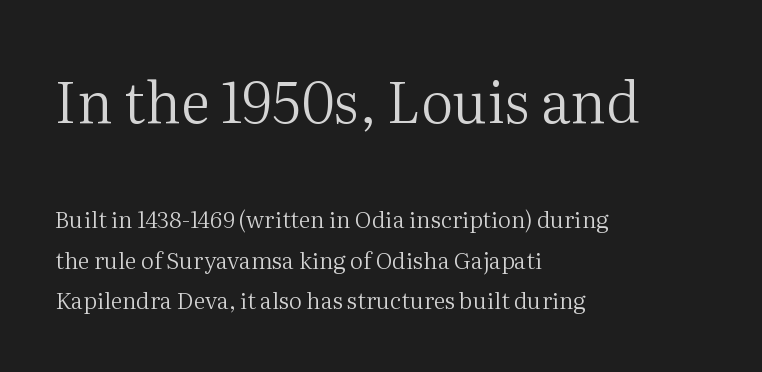
Q: Is the text bold? A: No.
Q: Is the text italic (slanted)? A: No, it is upright.
Q: Is the typeface a serif or a sans-serif typeface? A: Serif.
Q: Is the text underlined? A: No.
Q: How is the paragraph aligned? A: Left-aligned.
Q: Is the spacing between letters normal or unusually wide? A: Normal.
Q: Which block of text is set in a larger size, the first (top) or the second (bottom)? A: The first (top) one.
Q: Width (condensed, normal, or wide)? A: Normal.
Q: Stroke contrast? A: Medium.
Q: x-height? A: Medium.
Q: Monospaced? A: No.
